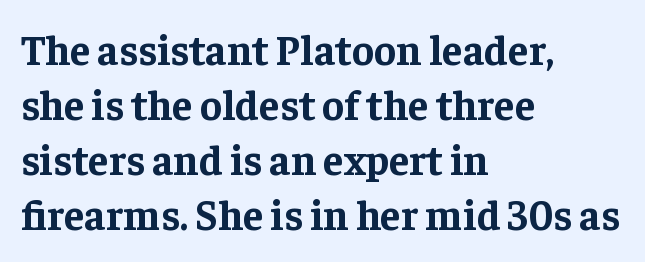
The typesetting leans heavy: a genuine bold. The designer went with a serif here, giving each stem small feet. Here the glyphs are tracked normally, forming tight word shapes. This is the regular roman posture of the typeface. A bare baseline throughout the passage. This sample has the flowing, uneven cadence of proportional lettering.
